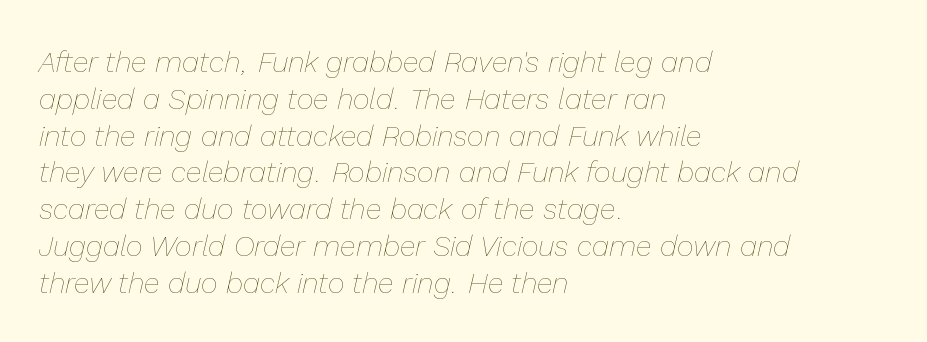
{"italic": "yes", "lean": "right", "slant_degrees": 13, "bold": "no", "weight": "thin", "width": "normal", "stroke_contrast": "low", "x_height": "medium", "monospaced": "no", "underline": "no", "align": "left", "line_spacing": "normal", "line_spacing_ratio": 1.27, "letter_spacing": "normal", "letter_spacing_em": 0.0, "glyph_px": 29}
